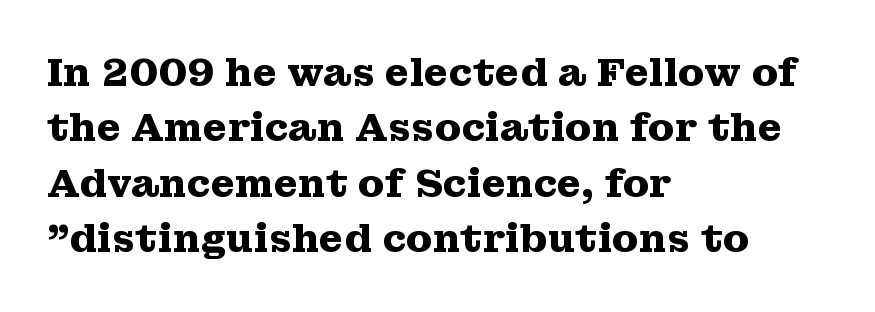
Q: Is the text bold? A: Yes.
Q: Is the text italic (slanted)? A: No, it is upright.
Q: Is the typeface a serif or a sans-serif typeface? A: Serif.
Q: Is the text underlined? A: No.
Q: How is the paragraph aligned? A: Left-aligned.
Q: Is the spacing between letters normal or unusually wide? A: Normal.
Q: Is the spacing between lines tight, normal or loose? A: Normal.
Q: Width (condensed, normal, or wide)? A: Wide.
Q: Stroke contrast? A: Medium.
Q: x-height? A: Medium.
Q: Monospaced? A: No.
